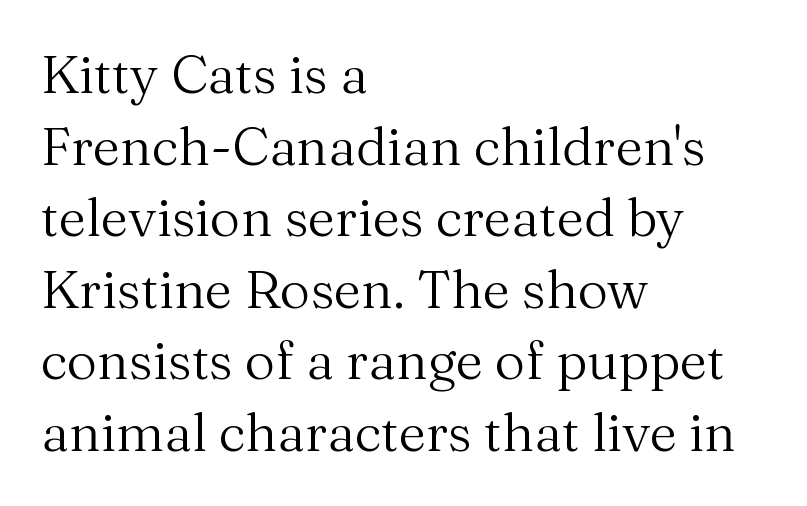
Q: Is the text bold? A: No.
Q: Is the text italic (slanted)? A: No, it is upright.
Q: Is the typeface a serif or a sans-serif typeface? A: Serif.
Q: Is the text underlined? A: No.
Q: How is the paragraph aligned? A: Left-aligned.
Q: Is the spacing between letters normal or unusually wide? A: Normal.
Q: Is the spacing between lines tight, normal or loose? A: Normal.
Q: Width (condensed, normal, or wide)? A: Normal.
Q: Stroke contrast? A: Medium.
Q: x-height? A: Medium.
Q: Monospaced? A: No.
